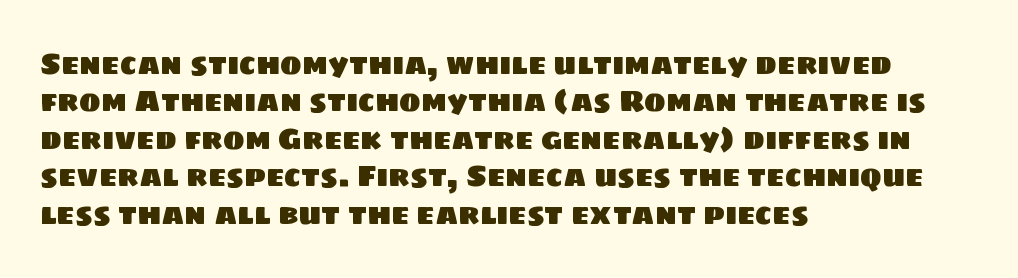
The image shows 29 px sans-serif type; set left-aligned, normal line spacing (1.29x), normal letter spacing, not underlined; low stroke contrast and a large x-height.
